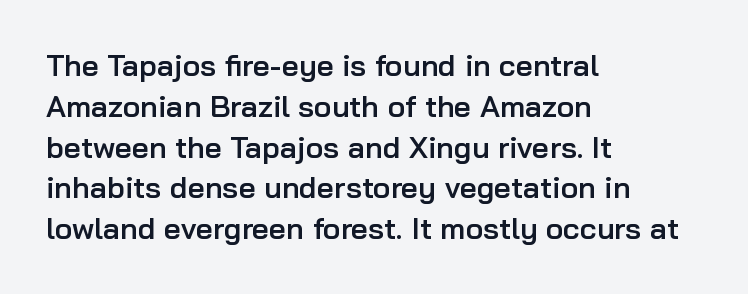
In terms of posture, this sample is upright. Every letter is mildly thick-stroked: semibold rather than bold. The face used here is proportionally spaced, like ordinary book or web type. Check where the strokes stop: nothing finishes them off — pure sans. Summary of vertical rhythm: regular, with standard interline spacing.
